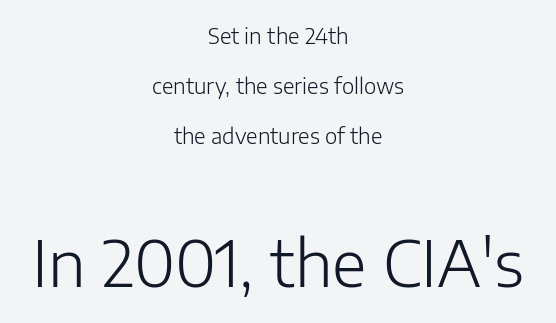
{"serif": "no", "italic": "no", "bold": "no", "weight": "light", "width": "normal", "stroke_contrast": "low", "x_height": "medium", "monospaced": "no", "underline": "no", "align": "center", "line_spacing": "loose", "line_spacing_ratio": 2.37, "letter_spacing": "normal", "letter_spacing_em": 0.0, "larger_block": "second", "size_ratio": 3.0, "glyph_px": 63}
